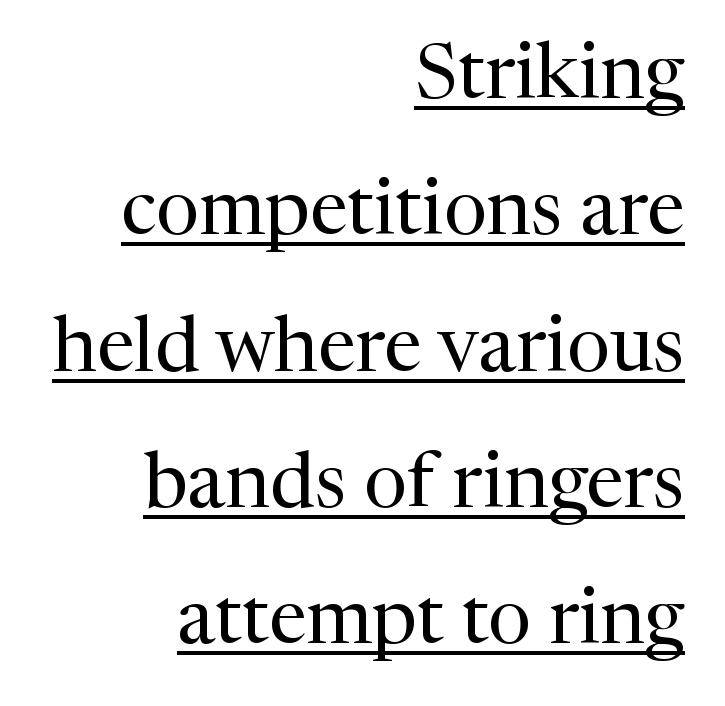
Q: Is the text bold? A: No.
Q: Is the text italic (slanted)? A: No, it is upright.
Q: Is the typeface a serif or a sans-serif typeface? A: Serif.
Q: Is the text underlined? A: Yes.
Q: How is the paragraph aligned? A: Right-aligned.
Q: Is the spacing between letters normal or unusually wide? A: Normal.
Q: Width (condensed, normal, or wide)? A: Normal.
Q: Stroke contrast? A: Medium.
Q: x-height? A: Medium.
Q: Monospaced? A: No.
